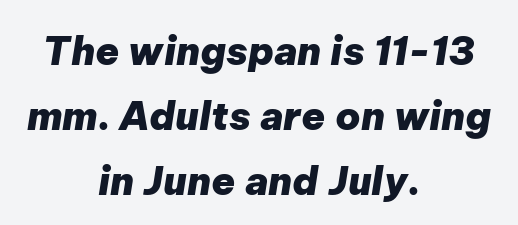
Q: Is the text bold? A: Yes.
Q: Is the text italic (slanted)? A: Yes, it leans right by about 9 degrees.
Q: Is the text underlined? A: No.
Q: How is the paragraph aligned? A: Centered.
Q: Is the spacing between letters normal or unusually wide? A: Normal.
Q: Is the spacing between lines tight, normal or loose? A: Normal.
Q: Width (condensed, normal, or wide)? A: Normal.
Q: Stroke contrast? A: Low.
Q: x-height? A: Medium.
Q: Monospaced? A: No.
